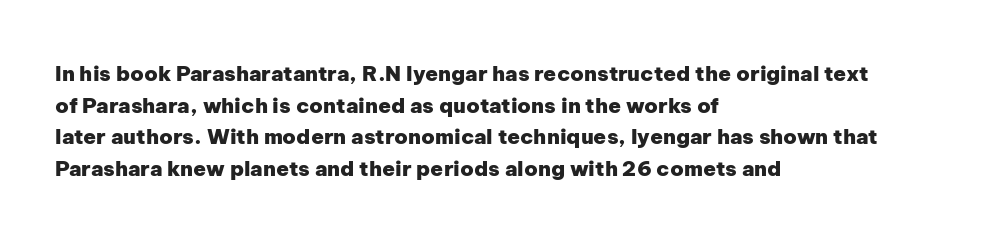
This is roman type, the default non-slanted kind. Observe the ordinary spacing: letters are neighbours, not strangers. The space between consecutive lines is moderate. Leftover space on each line is placed entirely after the last word. The string is rendered with underlining switched off. What weight is shown? A full bold with thick strokes.
